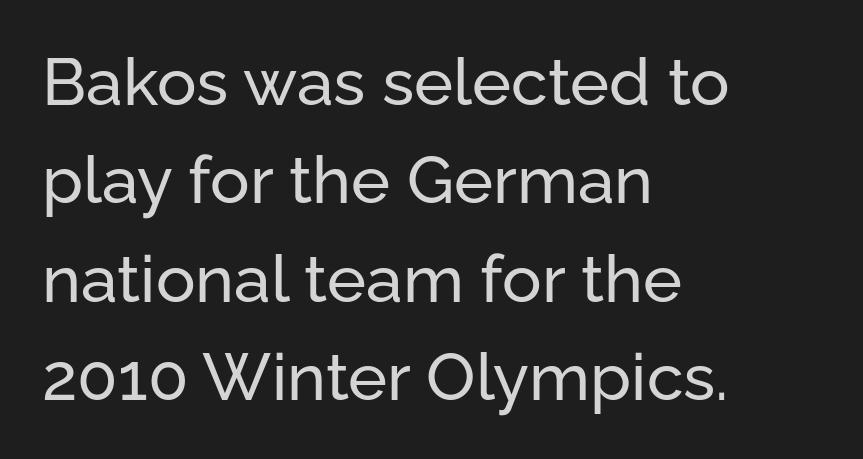
{"serif": "no", "italic": "no", "width": "normal", "stroke_contrast": "low", "x_height": "medium", "monospaced": "no", "underline": "no", "align": "left", "line_spacing": "normal", "line_spacing_ratio": 1.49, "letter_spacing": "normal", "letter_spacing_em": 0.0, "glyph_px": 66}
